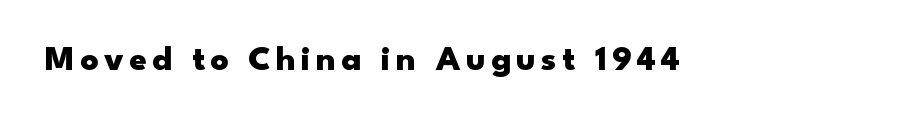
The image shows 35 px heavy, wide sans-serif type, upright; set not underlined; low stroke contrast and a small x-height.
